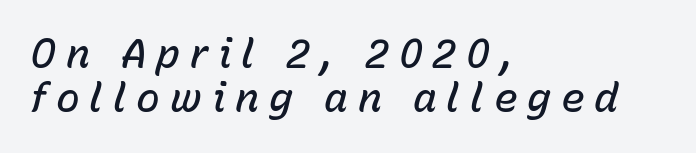
{"italic": "yes", "lean": "right", "slant_degrees": 15, "bold": "semi", "weight": "semibold", "width": "normal", "stroke_contrast": "low", "x_height": "medium", "monospaced": "no", "underline": "no", "align": "left", "line_spacing": "tight", "line_spacing_ratio": 1.11, "letter_spacing": "wide", "letter_spacing_em": 0.24, "glyph_px": 40}
